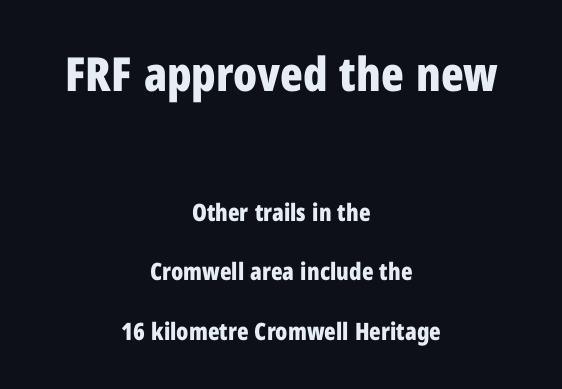
The image shows 47 px bold, condensed sans-serif type, upright; set centered, loose line spacing (2.49x), normal letter spacing, not underlined; the first (top) block is 1.96x larger; low stroke contrast and a medium x-height.
